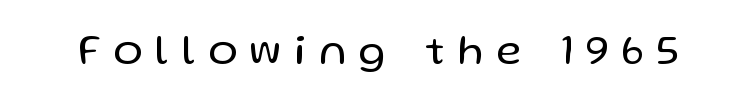
The cut favours lightness, reaching ordinary text weight at its darkest. It's the straight-up-and-down kind of type. Quick note: underline off. The tracking reads as deliberately expanded to a designer's eye. Character widths vary here, with narrow letters taking less room than wide ones. To sum up the face: it is a sans, with no serifs.
